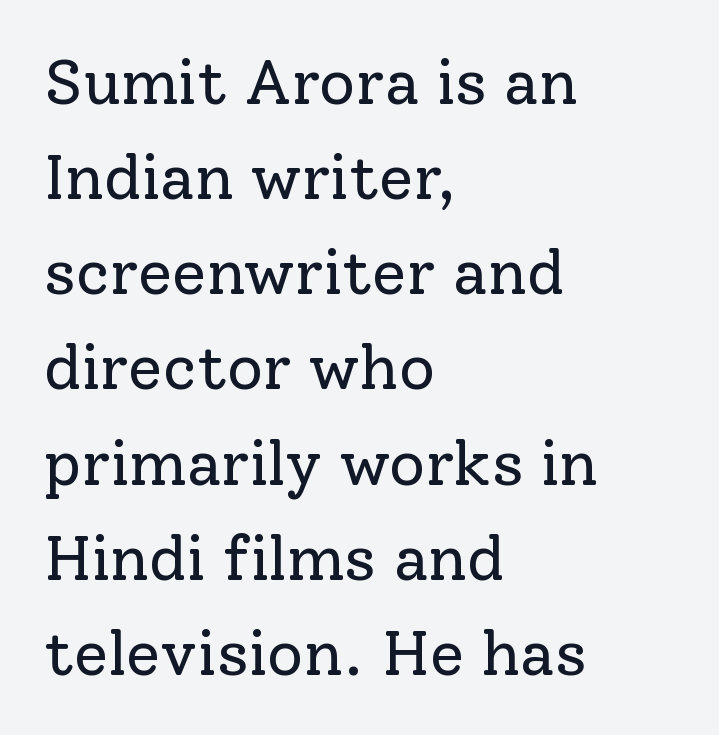
Inter-character spacing is left at the font's built-in metrics. This rendering employs a face with finishing strokes, i.e., a serif. If you drew a ruler down the left edge, every line would touch it. Interline gaps are of average width in this sample. The lettering holds an erect, upright posture throughout. Is this a heavy cut? Hardly; it is regular or lighter.
